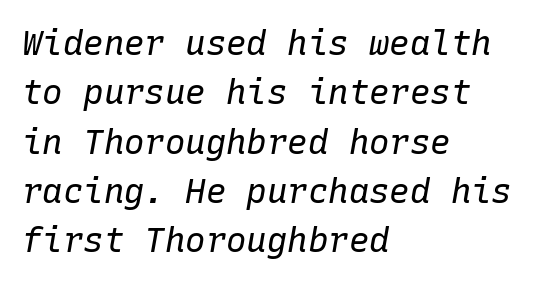
The image shows 34 px regular-weight type, italic (leaning right), monospaced; set left-aligned, normal line spacing (1.45x), normal letter spacing, not underlined; low stroke contrast and a medium x-height.
